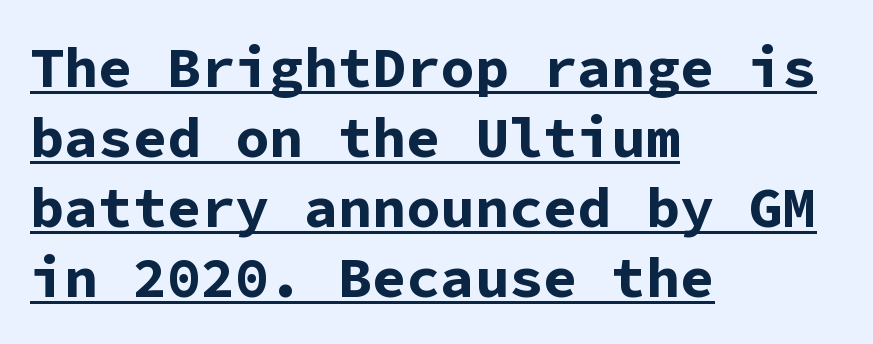
Q: Is the text bold? A: Yes.
Q: Is the text italic (slanted)? A: No, it is upright.
Q: Is the typeface a serif or a sans-serif typeface? A: Sans-serif.
Q: Is the text underlined? A: Yes.
Q: How is the paragraph aligned? A: Left-aligned.
Q: Is the spacing between letters normal or unusually wide? A: Normal.
Q: Width (condensed, normal, or wide)? A: Normal.
Q: Stroke contrast? A: Low.
Q: x-height? A: Medium.
Q: Monospaced? A: Yes.
